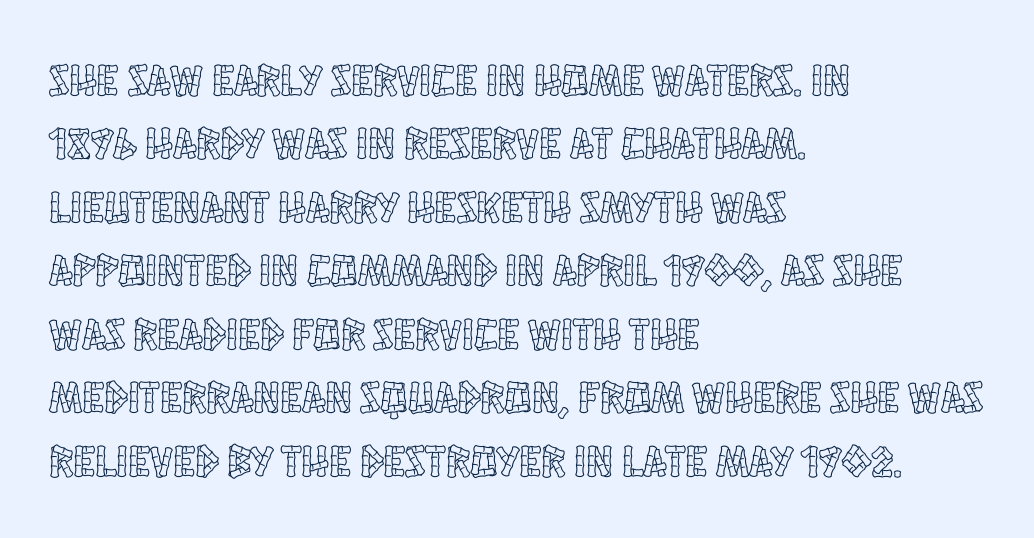
The image shows 45 px condensed type, upright; set left-aligned, normal line spacing (1.41x), normal letter spacing, not underlined; a large x-height.
